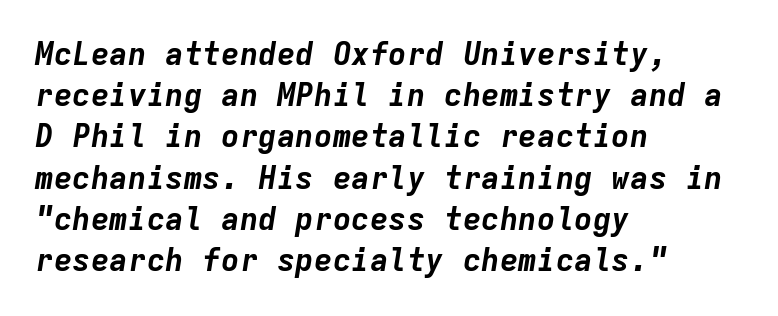
Q: Is the text bold? A: Yes.
Q: Is the text italic (slanted)? A: Yes, it leans right by about 9 degrees.
Q: Is the text underlined? A: No.
Q: How is the paragraph aligned? A: Left-aligned.
Q: Is the spacing between letters normal or unusually wide? A: Normal.
Q: Is the spacing between lines tight, normal or loose? A: Normal.
Q: Width (condensed, normal, or wide)? A: Normal.
Q: Stroke contrast? A: Low.
Q: x-height? A: Medium.
Q: Monospaced? A: Yes.
